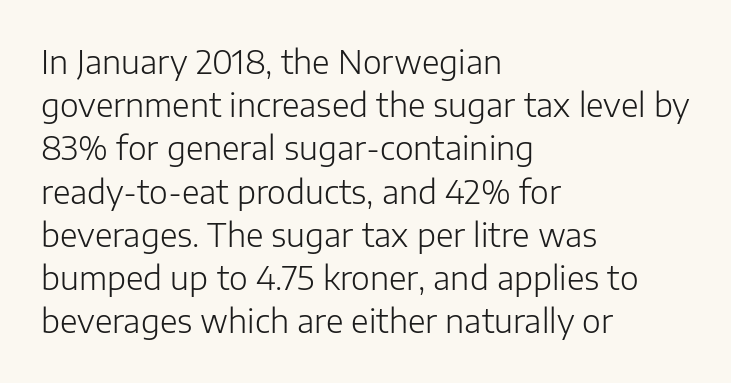
The image shows 32 px light sans-serif type, upright; set left-aligned, normal line spacing (1.35x), normal letter spacing, not underlined; low stroke contrast and a medium x-height.
